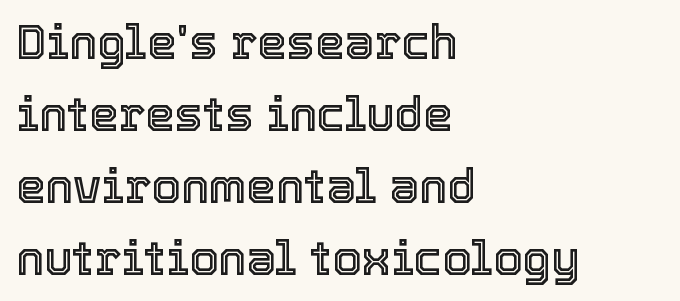
Q: Is the text italic (slanted)? A: No, it is upright.
Q: Is the text underlined? A: No.
Q: How is the paragraph aligned? A: Left-aligned.
Q: Is the spacing between letters normal or unusually wide? A: Normal.
Q: Is the spacing between lines tight, normal or loose? A: Normal.
Q: Width (condensed, normal, or wide)? A: Normal.
Q: x-height? A: Medium.
Q: Monospaced? A: No.
